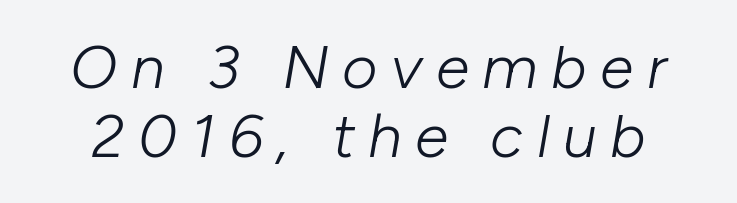
{"italic": "yes", "lean": "right", "slant_degrees": 10, "bold": "no", "weight": "light", "width": "normal", "stroke_contrast": "low", "x_height": "medium", "monospaced": "no", "underline": "no", "line_spacing": "tight", "line_spacing_ratio": 1.13, "letter_spacing": "wide", "letter_spacing_em": 0.22, "glyph_px": 61}
